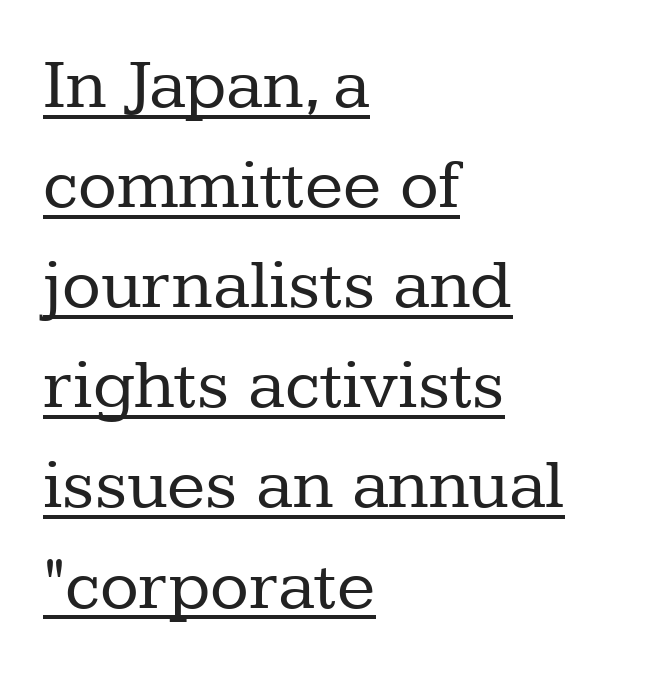
{"serif": "yes", "italic": "no", "bold": "no", "weight": "regular", "width": "normal", "stroke_contrast": "low", "x_height": "medium", "monospaced": "no", "underline": "yes", "align": "left", "line_spacing": "normal", "line_spacing_ratio": 1.41, "letter_spacing": "normal", "letter_spacing_em": 0.0, "glyph_px": 71}
